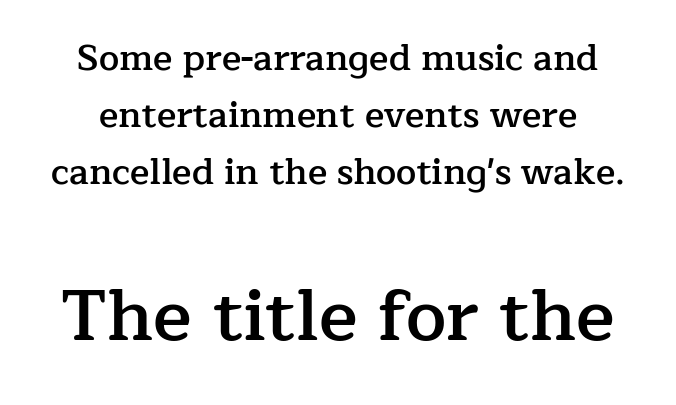
{"serif": "yes", "italic": "no", "bold": "semi", "weight": "semibold", "width": "normal", "stroke_contrast": "low", "x_height": "medium", "monospaced": "no", "underline": "no", "align": "center", "line_spacing": "normal", "line_spacing_ratio": 1.59, "letter_spacing": "normal", "letter_spacing_em": 0.0, "larger_block": "second", "size_ratio": 2.0, "glyph_px": 72}
